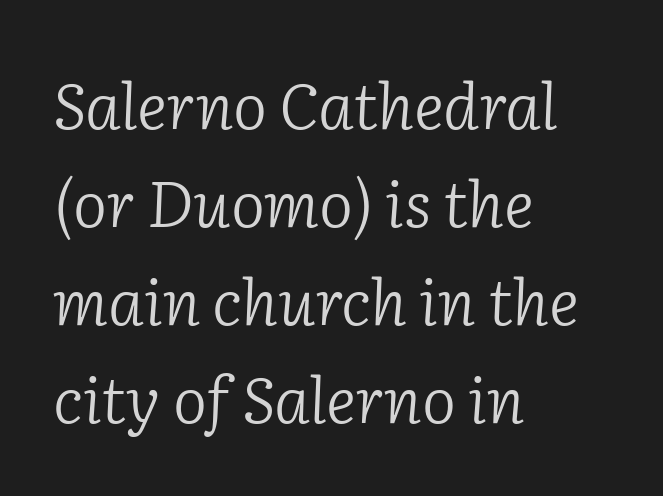
The image shows 64 px light serif type, italic (leaning right); set left-aligned, normal line spacing (1.53x), normal letter spacing, not underlined; low stroke contrast and a medium x-height.
